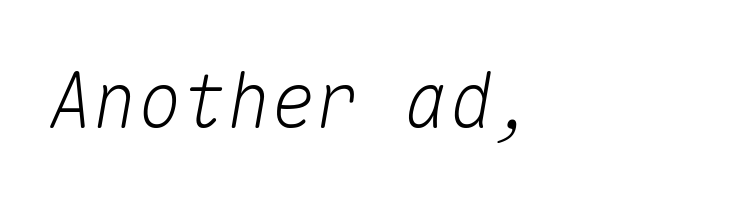
Q: Is the text italic (slanted)? A: Yes, it leans right by about 10 degrees.
Q: Is the text underlined? A: No.
Q: Is the spacing between letters normal or unusually wide? A: Normal.
Q: Width (condensed, normal, or wide)? A: Normal.
Q: Stroke contrast? A: Medium.
Q: x-height? A: Medium.
Q: Monospaced? A: Yes.
